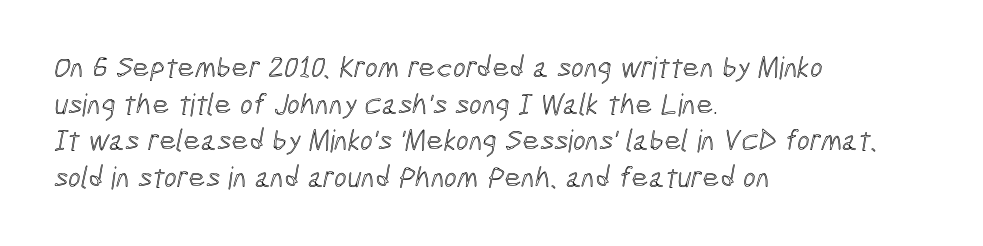
{"width": "condensed", "x_height": "medium", "monospaced": "no", "underline": "no", "align": "left", "line_spacing_ratio": 1.22, "letter_spacing": "normal", "letter_spacing_em": 0.0, "glyph_px": 30}
